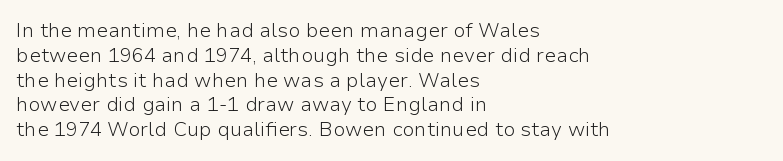
The image shows 20 px text type, upright; set left-aligned, line spacing 1.24x, normal letter spacing, not underlined.
